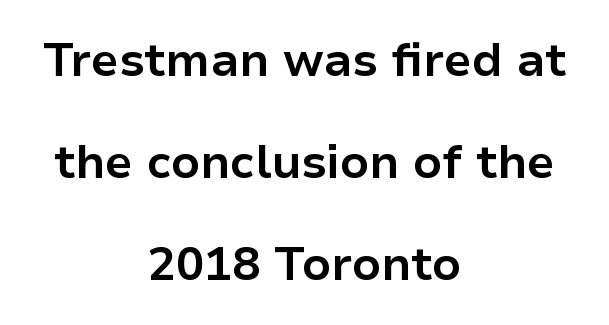
{"serif": "no", "italic": "no", "bold": "yes", "weight": "bold", "width": "normal", "stroke_contrast": "low", "x_height": "medium", "monospaced": "no", "underline": "no", "align": "center", "line_spacing": "loose", "line_spacing_ratio": 2.17, "letter_spacing": "normal", "letter_spacing_em": 0.0, "glyph_px": 47}
